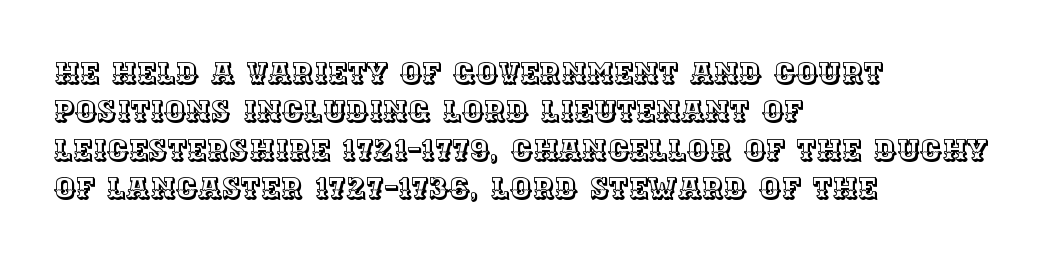
The image shows 30 px text type, upright; set left-aligned, normal line spacing (1.28x), normal letter spacing, not underlined; a large x-height.
